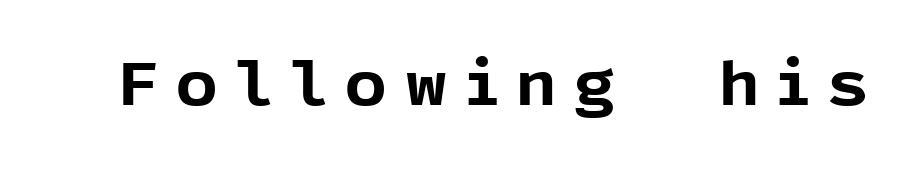
Decoration check: the copy has no underline. To sum up the face: it is a sans, with no serifs. A typesetter would call this proportional, since set widths differ per character. There is plenty of visible air inserted between adjacent glyphs. Upright lettering throughout.
